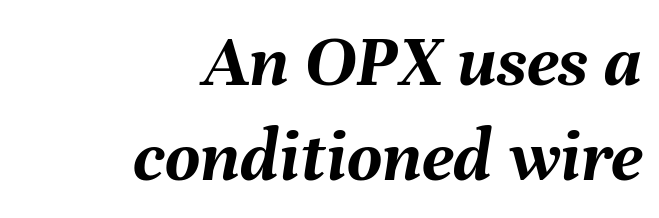
The image shows 76 px semibold type, italic (leaning right); set right-aligned, normal line spacing (1.25x), normal letter spacing, not underlined; medium stroke contrast and a medium x-height.
